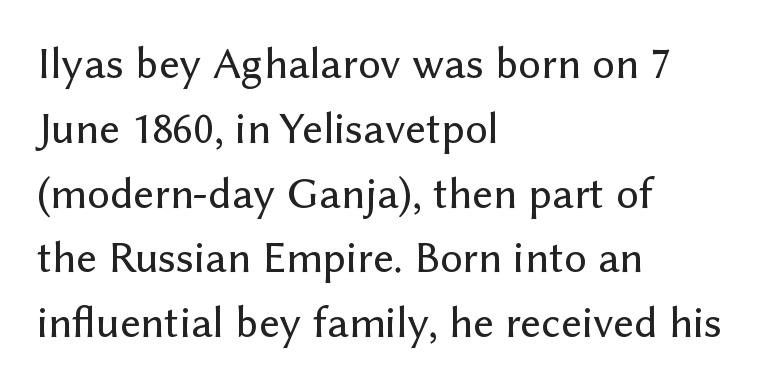
Q: Is the text italic (slanted)? A: No, it is upright.
Q: Is the typeface a serif or a sans-serif typeface? A: Sans-serif.
Q: Is the text underlined? A: No.
Q: How is the paragraph aligned? A: Left-aligned.
Q: Is the spacing between letters normal or unusually wide? A: Normal.
Q: Is the spacing between lines tight, normal or loose? A: Normal.
Q: Width (condensed, normal, or wide)? A: Normal.
Q: Stroke contrast? A: Low.
Q: x-height? A: Medium.
Q: Monospaced? A: No.
